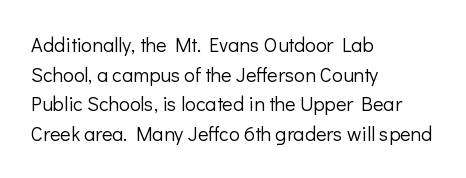
The image shows 20 px text type, upright; set left-aligned, normal line spacing (1.48x), normal letter spacing, not underlined.
